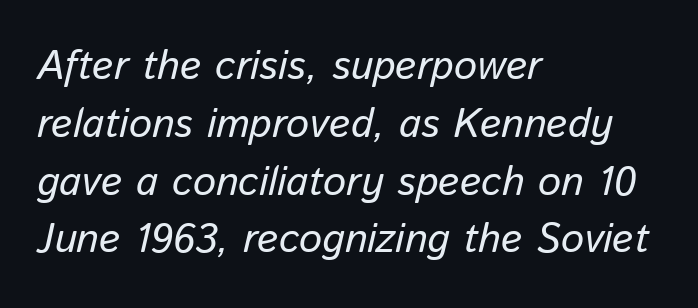
The image shows 41 px text type, italic (leaning right); set left-aligned, normal line spacing (1.41x), normal letter spacing, not underlined; low stroke contrast and a medium x-height.
